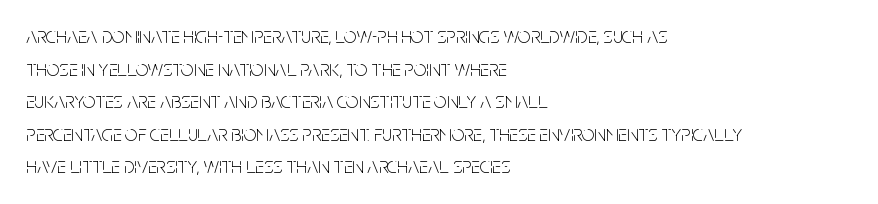
Rows of type keep a routine distance in the vertical direction. The space beneath each line is pristine and unruled. Which margin do the lines hug? The left one — the right edge is uneven. The letterforms sit shoulder to shoulder at normal distance.
